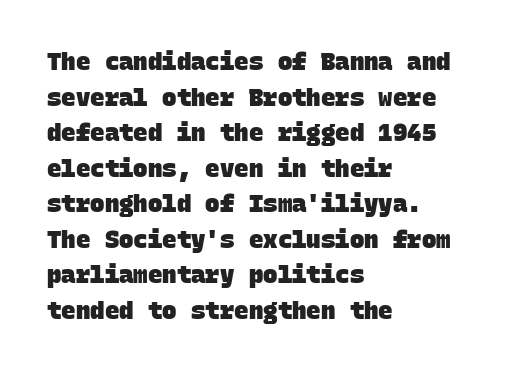
The image shows 24 px bold type; set left-aligned, normal line spacing (1.48x), normal letter spacing, not underlined.
